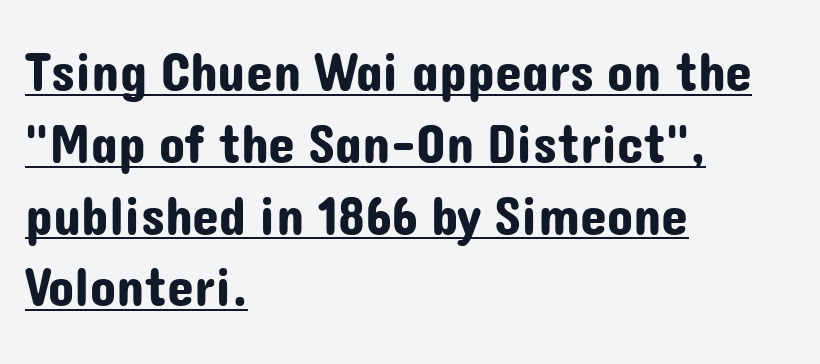
Posture: upright roman. Looks like regular typesetting: each glyph gets only the width it needs. Grotesque or geometric, the face here clearly has no serifs. Leading: standard.
